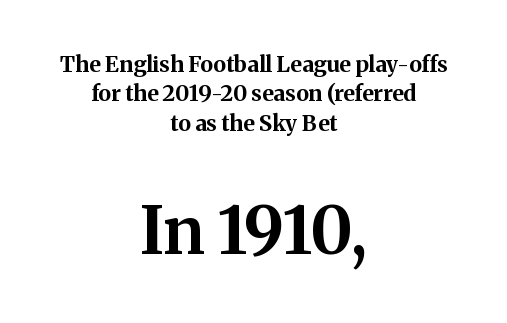
Q: Is the text bold? A: Yes.
Q: Is the text italic (slanted)? A: No, it is upright.
Q: Is the typeface a serif or a sans-serif typeface? A: Serif.
Q: Is the text underlined? A: No.
Q: How is the paragraph aligned? A: Centered.
Q: Is the spacing between letters normal or unusually wide? A: Normal.
Q: Is the spacing between lines tight, normal or loose? A: Normal.
Q: Which block of text is set in a larger size, the first (top) or the second (bottom)? A: The second (bottom) one.
Q: Width (condensed, normal, or wide)? A: Normal.
Q: Stroke contrast? A: Medium.
Q: x-height? A: Medium.
Q: Monospaced? A: No.
